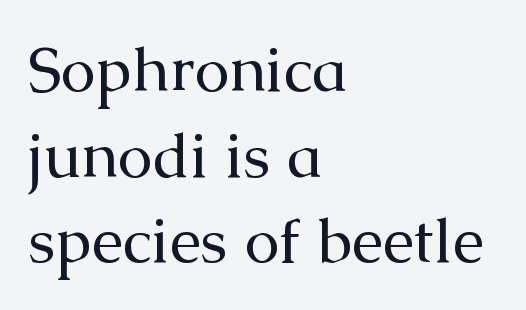
Q: Is the text bold? A: No.
Q: Is the text italic (slanted)? A: No, it is upright.
Q: Is the typeface a serif or a sans-serif typeface? A: Serif.
Q: Is the text underlined? A: No.
Q: How is the paragraph aligned? A: Left-aligned.
Q: Is the spacing between letters normal or unusually wide? A: Normal.
Q: Is the spacing between lines tight, normal or loose? A: Normal.
Q: Width (condensed, normal, or wide)? A: Normal.
Q: Stroke contrast? A: Medium.
Q: x-height? A: Medium.
Q: Monospaced? A: No.
